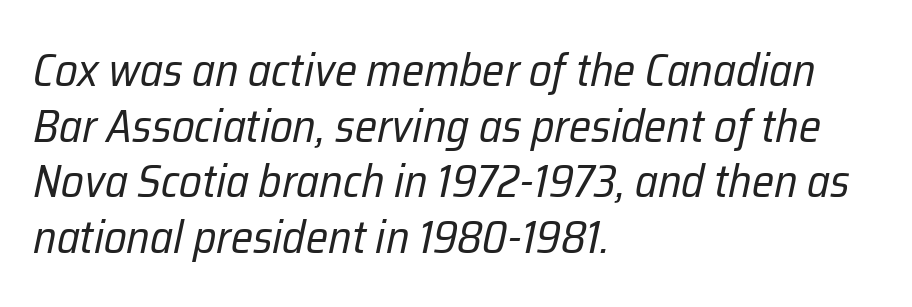
The face looks like a standard text weight, possibly lighter. No word sits above an underline. Default kerning and tracking; the words read as compact shapes. This sample has the flowing, uneven cadence of proportional lettering.
